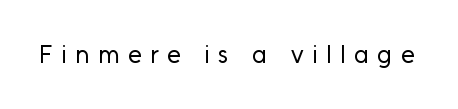
The image shows 25 px text type, upright; set unusually wide letter spacing (+0.34 em), not underlined.
